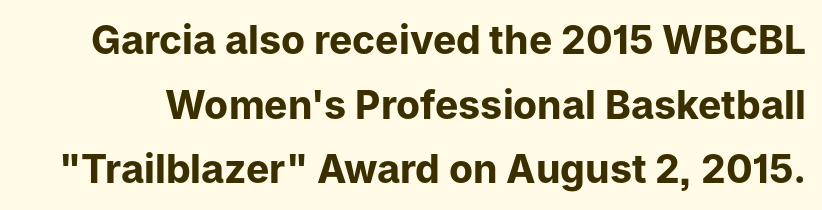
The image shows 39 px bold sans-serif type, upright; set normal line spacing (1.66x), normal letter spacing, not underlined; low stroke contrast and a medium x-height.
